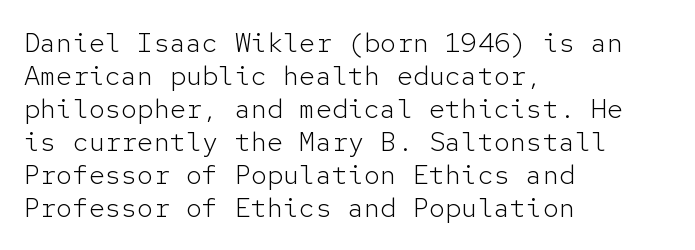
The image shows 27 px text type, upright; set left-aligned, line spacing 1.22x, normal letter spacing, not underlined.
